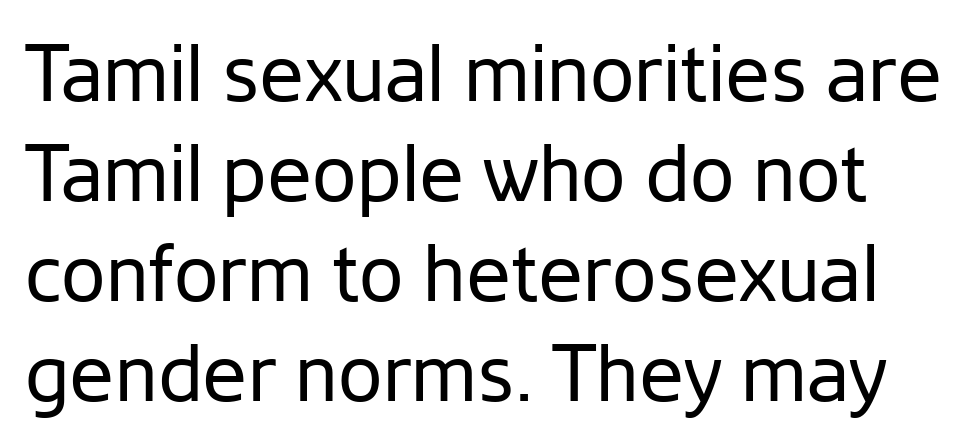
{"serif": "no", "italic": "no", "bold": "no", "weight": "regular", "width": "normal", "stroke_contrast": "low", "x_height": "medium", "monospaced": "no", "underline": "no", "line_spacing": "normal", "line_spacing_ratio": 1.25, "letter_spacing": "normal", "letter_spacing_em": 0.0, "glyph_px": 80}
